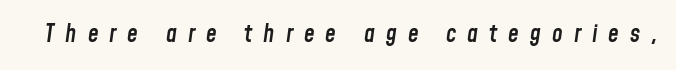
{"italic": "yes", "lean": "right", "slant_degrees": 8, "bold": "semi", "underline": "no", "letter_spacing": "wide", "letter_spacing_em": 0.46, "glyph_px": 24}
